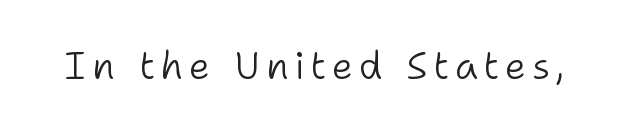
Q: Is the text bold? A: No.
Q: Is the text italic (slanted)? A: No, it is upright.
Q: Is the typeface a serif or a sans-serif typeface? A: Sans-serif.
Q: Is the text underlined? A: No.
Q: Width (condensed, normal, or wide)? A: Normal.
Q: Stroke contrast? A: Low.
Q: x-height? A: Medium.
Q: Monospaced? A: No.
